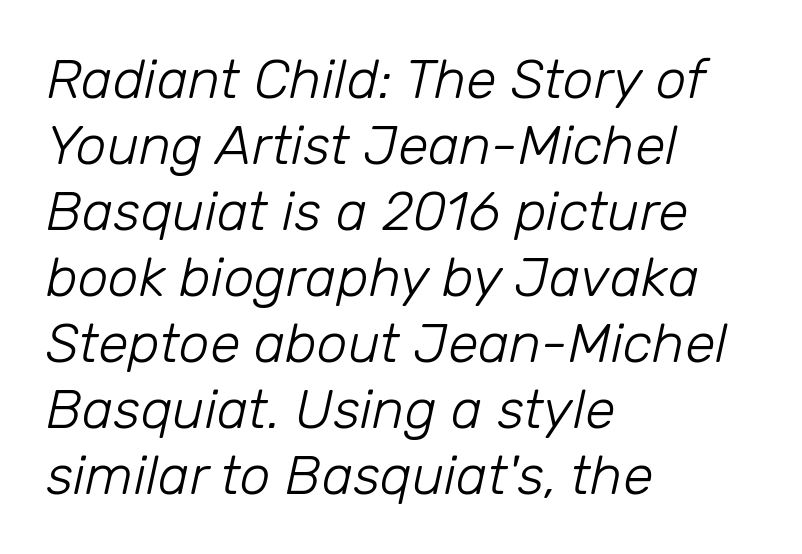
Q: Is the text bold? A: No.
Q: Is the text italic (slanted)? A: Yes, it leans right by about 12 degrees.
Q: Is the text underlined? A: No.
Q: How is the paragraph aligned? A: Left-aligned.
Q: Is the spacing between letters normal or unusually wide? A: Normal.
Q: Width (condensed, normal, or wide)? A: Normal.
Q: Stroke contrast? A: Low.
Q: x-height? A: Medium.
Q: Monospaced? A: No.
